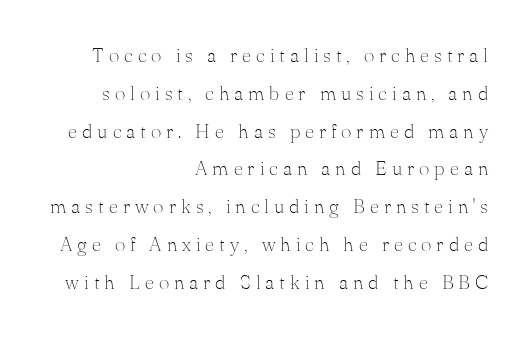
The image shows 20 px text type, upright; set right-aligned, line spacing 1.89x, unusually wide letter spacing (+0.25 em), not underlined.
